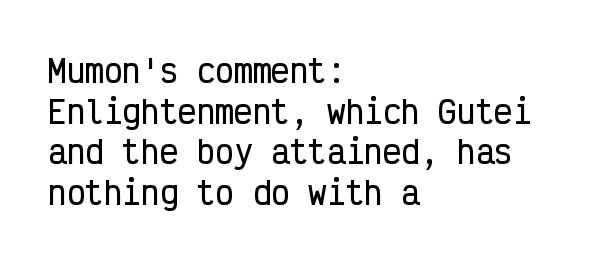
{"serif": "no", "italic": "no", "width": "condensed", "stroke_contrast": "low", "x_height": "medium", "monospaced": "yes", "underline": "no", "align": "left", "line_spacing": "normal", "line_spacing_ratio": 1.31, "letter_spacing": "normal", "letter_spacing_em": 0.0, "glyph_px": 31}
